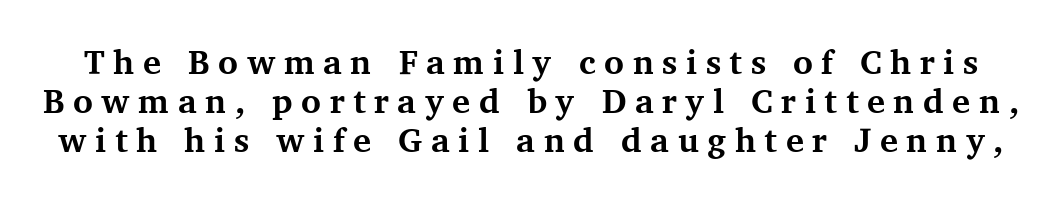
The image shows 34 px bold serif type, upright; set tight line spacing (1.15x), unusually wide letter spacing (+0.25 em), not underlined; medium stroke contrast and a medium x-height.
